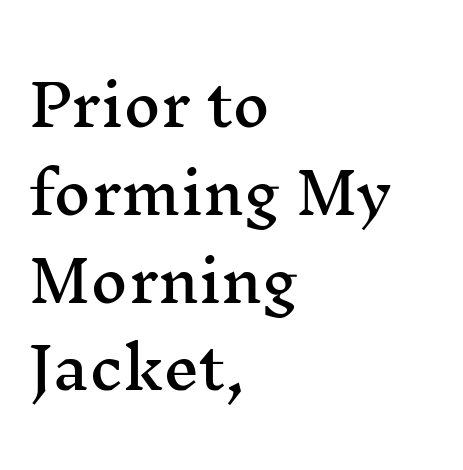
Q: Is the text italic (slanted)? A: No, it is upright.
Q: Is the typeface a serif or a sans-serif typeface? A: Serif.
Q: Is the text underlined? A: No.
Q: How is the paragraph aligned? A: Left-aligned.
Q: Is the spacing between letters normal or unusually wide? A: Normal.
Q: Is the spacing between lines tight, normal or loose? A: Normal.
Q: Width (condensed, normal, or wide)? A: Wide.
Q: Stroke contrast? A: Medium.
Q: x-height? A: Medium.
Q: Monospaced? A: No.
